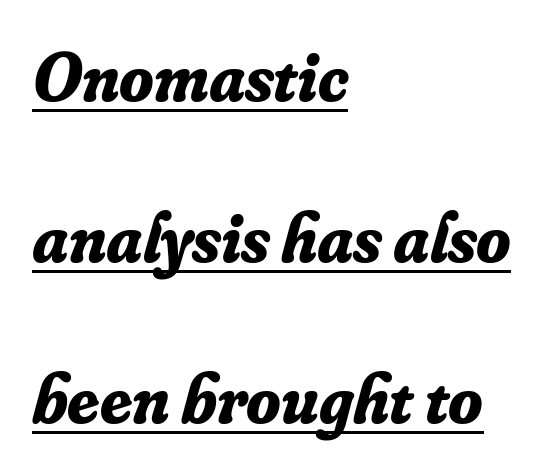
Bold? Absolutely — the strokes are thick and heavy. Italic: yes, the glyphs are oblique. Where is the straight margin? On the left. The letters advance in unequal steps, a hallmark of proportional type. Serifs: yes, visible at the terminals of the letterforms. Honestly, the underline is the first thing you notice here.
